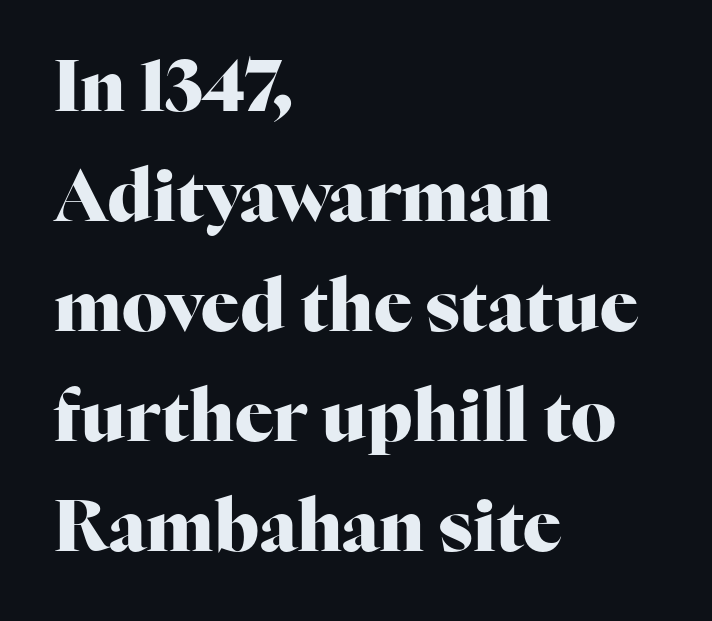
{"serif": "yes", "italic": "no", "bold": "yes", "weight": "heavy", "width": "normal", "stroke_contrast": "high", "x_height": "medium", "monospaced": "no", "underline": "no", "align": "left", "line_spacing": "normal", "line_spacing_ratio": 1.55, "letter_spacing": "normal", "letter_spacing_em": 0.0, "glyph_px": 71}
